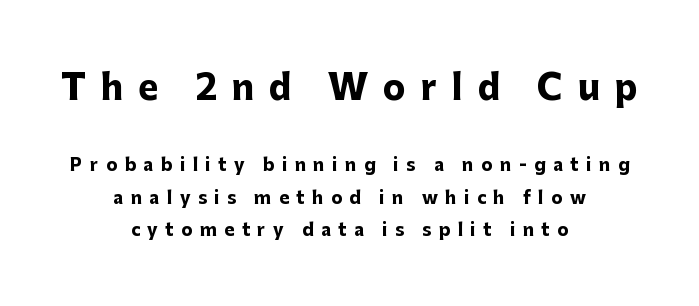
Q: Is the text bold? A: Yes.
Q: Is the text italic (slanted)? A: No, it is upright.
Q: Is the typeface a serif or a sans-serif typeface? A: Sans-serif.
Q: Is the text underlined? A: No.
Q: How is the paragraph aligned? A: Centered.
Q: Is the spacing between letters normal or unusually wide? A: Unusually wide.
Q: Is the spacing between lines tight, normal or loose? A: Loose.
Q: Which block of text is set in a larger size, the first (top) or the second (bottom)? A: The first (top) one.
Q: Width (condensed, normal, or wide)? A: Normal.
Q: Stroke contrast? A: Low.
Q: x-height? A: Medium.
Q: Monospaced? A: No.
